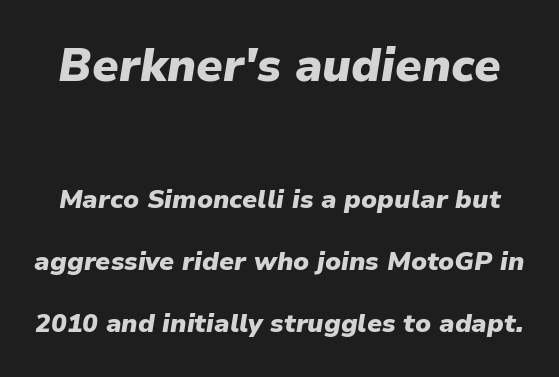
{"italic": "yes", "lean": "right", "slant_degrees": 9, "bold": "yes", "weight": "heavy", "width": "normal", "stroke_contrast": "low", "x_height": "medium", "monospaced": "no", "underline": "no", "line_spacing": "loose", "line_spacing_ratio": 2.39, "letter_spacing": "normal", "letter_spacing_em": 0.0, "larger_block": "first", "size_ratio": 1.77, "glyph_px": 46}
